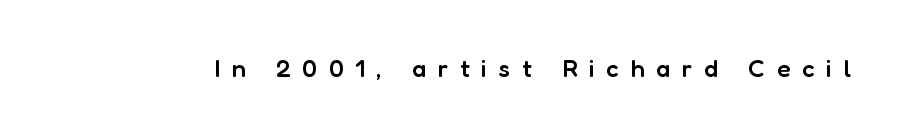
The image shows 25 px text type, upright; set unusually wide letter spacing (+0.47 em), not underlined.
